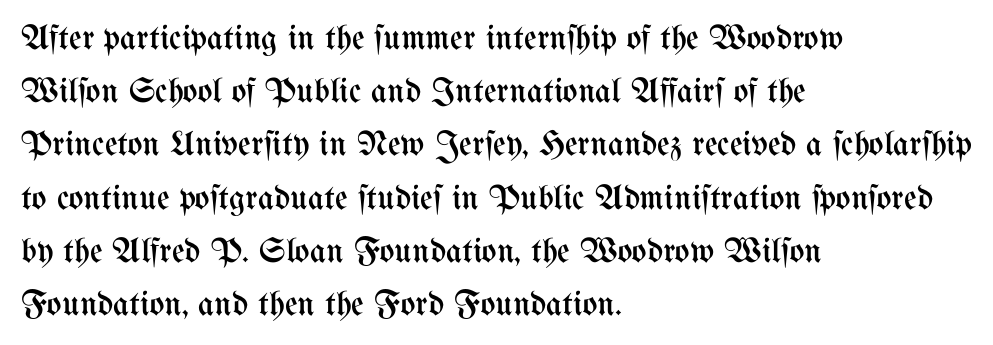
The image shows 35 px regular-weight, condensed type, upright; set left-aligned, normal line spacing (1.52x), normal letter spacing, not underlined; medium stroke contrast and a medium x-height.
